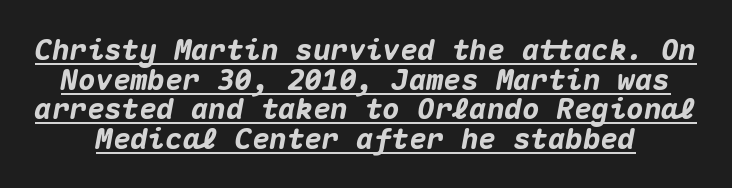
The image shows 29 px heavy type, italic (leaning right), monospaced; set tight line spacing (1.02x), normal letter spacing, underlined; medium stroke contrast and a medium x-height.
